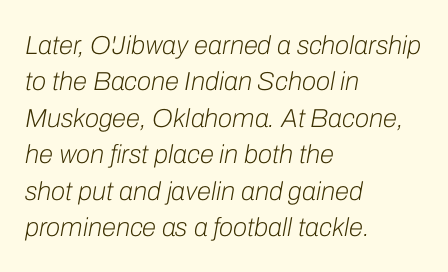
No chunkiness to these letters — they're not bold. Lines of text with bare space underneath. Leftover space on each line is placed entirely after the last word. These lines sit exactly where default settings would place them. The passage shown leans; its letterforms are oblique.
